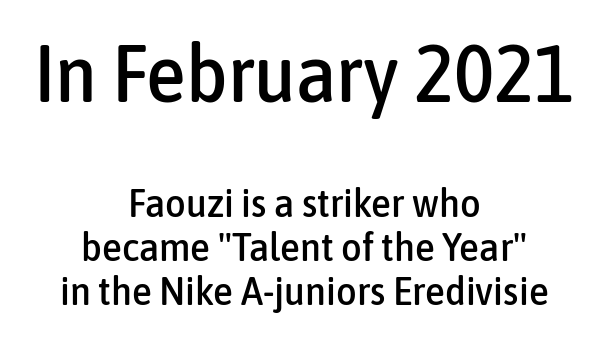
The image shows 80 px condensed sans-serif type, upright; set centered, tight line spacing (1.1x), normal letter spacing, not underlined; the first (top) block is 2.0x larger; low stroke contrast and a medium x-height.
